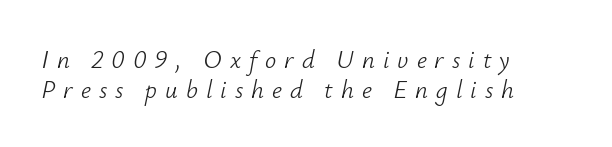
Q: Is the text bold? A: No.
Q: Is the text italic (slanted)? A: Yes, it leans right by about 12 degrees.
Q: Is the text underlined? A: No.
Q: How is the paragraph aligned? A: Left-aligned.
Q: Is the spacing between letters normal or unusually wide? A: Unusually wide.
